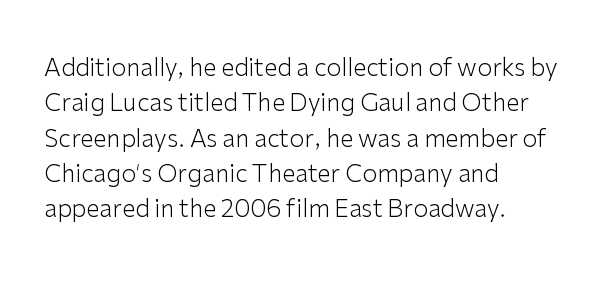
The image shows 24 px text type, upright; set left-aligned, normal line spacing (1.47x), normal letter spacing, not underlined.
